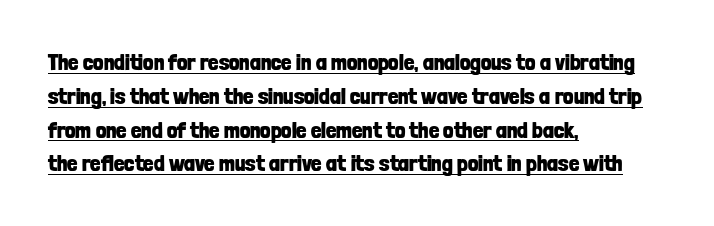
Q: Is the text bold? A: Yes.
Q: Is the text italic (slanted)? A: No, it is upright.
Q: Is the text underlined? A: Yes.
Q: How is the paragraph aligned? A: Left-aligned.
Q: Is the spacing between letters normal or unusually wide? A: Normal.
Q: Is the spacing between lines tight, normal or loose? A: Normal.
